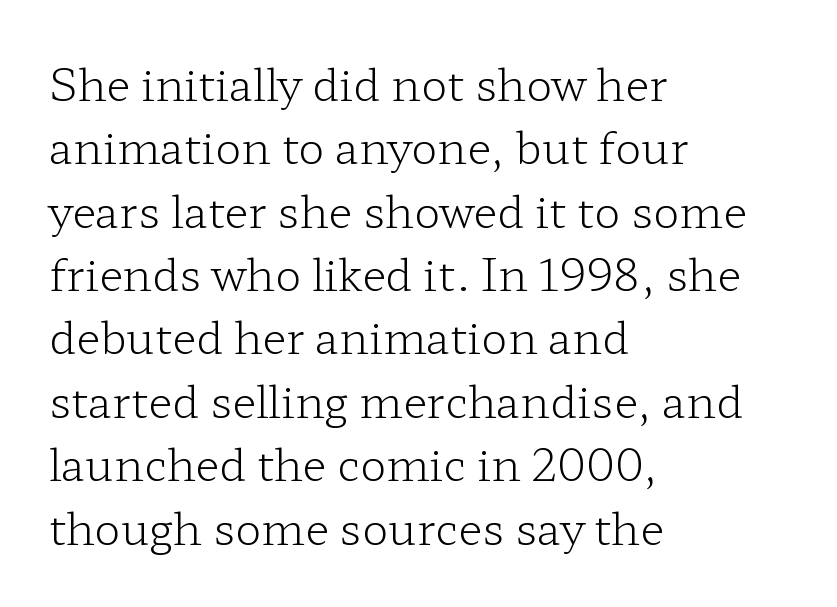
The text was rendered using a seriffed face with decorative stroke endings. Baseline-to-baseline distance is the conventional proportion of letter height. Standard letterfit; no display-style spreading of the glyphs. The axis of the letterforms is exactly vertical. Proportional: the letters do not fall into vertical columns.
